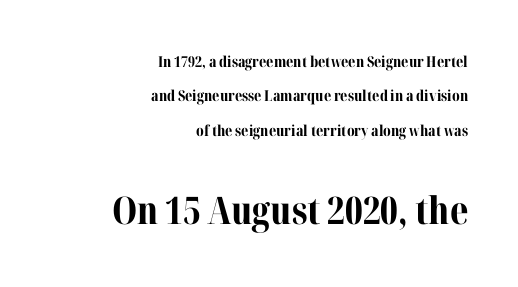
Q: Is the text bold? A: Yes.
Q: Is the text italic (slanted)? A: No, it is upright.
Q: Is the typeface a serif or a sans-serif typeface? A: Serif.
Q: Is the text underlined? A: No.
Q: How is the paragraph aligned? A: Right-aligned.
Q: Is the spacing between letters normal or unusually wide? A: Normal.
Q: Is the spacing between lines tight, normal or loose? A: Loose.
Q: Which block of text is set in a larger size, the first (top) or the second (bottom)? A: The second (bottom) one.
Q: Width (condensed, normal, or wide)? A: Normal.
Q: Stroke contrast? A: Medium.
Q: x-height? A: Medium.
Q: Monospaced? A: No.
